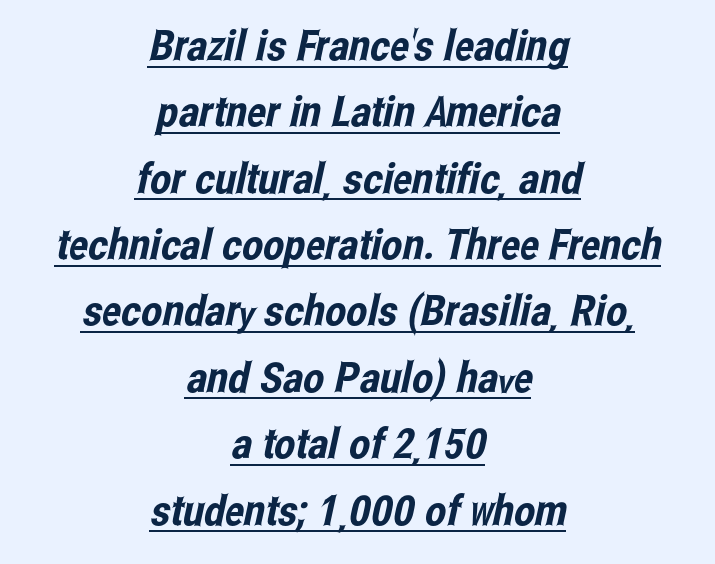
Q: Is the typeface a serif or a sans-serif typeface? A: Sans-serif.
Q: Is the text underlined? A: Yes.
Q: How is the paragraph aligned? A: Centered.
Q: Is the spacing between letters normal or unusually wide? A: Normal.
Q: Is the spacing between lines tight, normal or loose? A: Normal.
Q: Width (condensed, normal, or wide)? A: Condensed.
Q: Stroke contrast? A: Low.
Q: x-height? A: Medium.
Q: Monospaced? A: No.
